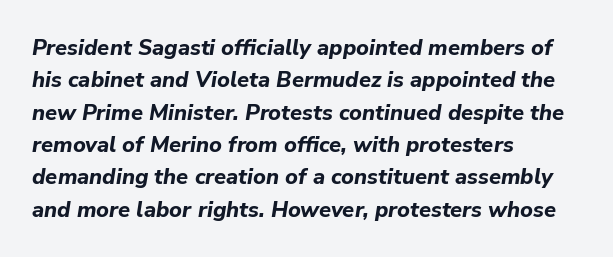
{"italic": "yes", "lean": "right", "slant_degrees": 9, "bold": "yes", "underline": "no", "align": "left", "line_spacing": "normal", "line_spacing_ratio": 1.47, "letter_spacing": "normal", "letter_spacing_em": 0.0, "glyph_px": 22}
